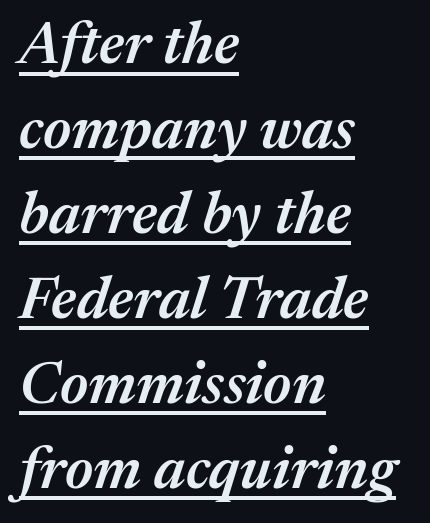
Q: Is the text bold? A: Semi-bold.
Q: Is the text italic (slanted)? A: Yes, it leans right by about 17 degrees.
Q: Is the text underlined? A: Yes.
Q: How is the paragraph aligned? A: Left-aligned.
Q: Is the spacing between letters normal or unusually wide? A: Normal.
Q: Is the spacing between lines tight, normal or loose? A: Normal.
Q: Width (condensed, normal, or wide)? A: Normal.
Q: Stroke contrast? A: Medium.
Q: x-height? A: Medium.
Q: Monospaced? A: No.
